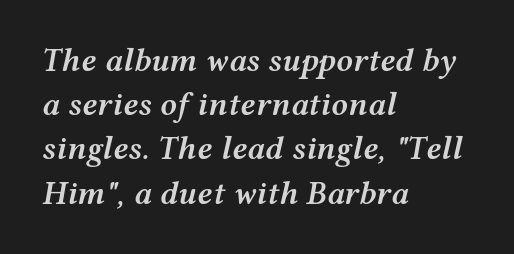
A classic flush-left, rag-right setting is used for this passage. A bit beefed up — I'd call it semibold rather than bold. Each new line begins a customary step beneath the previous one. Tall strokes in this sample are angled rather than plumb. Inter-character spacing is left at the font's built-in metrics. Unmarked baselines from the first word to the last.
